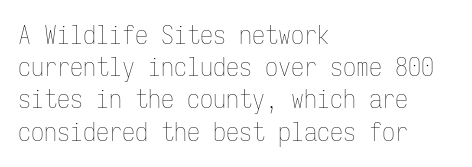
Q: Is the text bold? A: No.
Q: Is the text italic (slanted)? A: No, it is upright.
Q: Is the text underlined? A: No.
Q: How is the paragraph aligned? A: Left-aligned.
Q: Is the spacing between letters normal or unusually wide? A: Normal.
